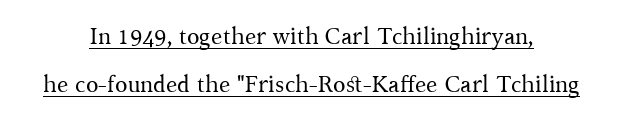
{"italic": "no", "bold": "no", "underline": "yes", "align": "center", "line_spacing": "loose", "line_spacing_ratio": 2.1, "letter_spacing": "normal", "letter_spacing_em": 0.0, "glyph_px": 23}
